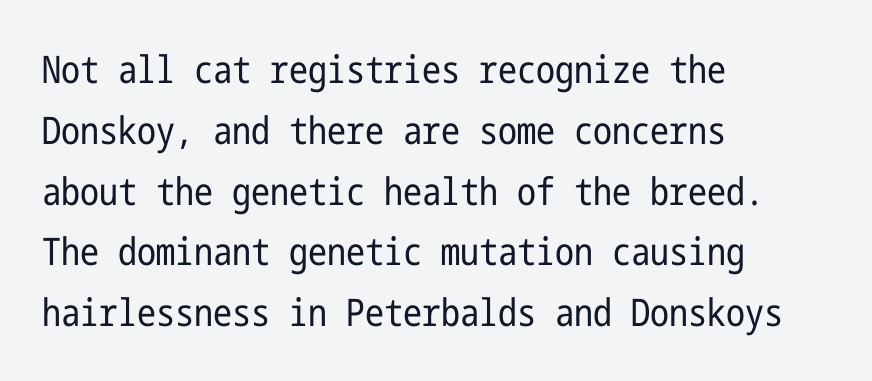
The image shows 38 px regular-weight, condensed sans-serif type, upright; set left-aligned, normal line spacing (1.6x), normal letter spacing, not underlined; low stroke contrast and a medium x-height.
